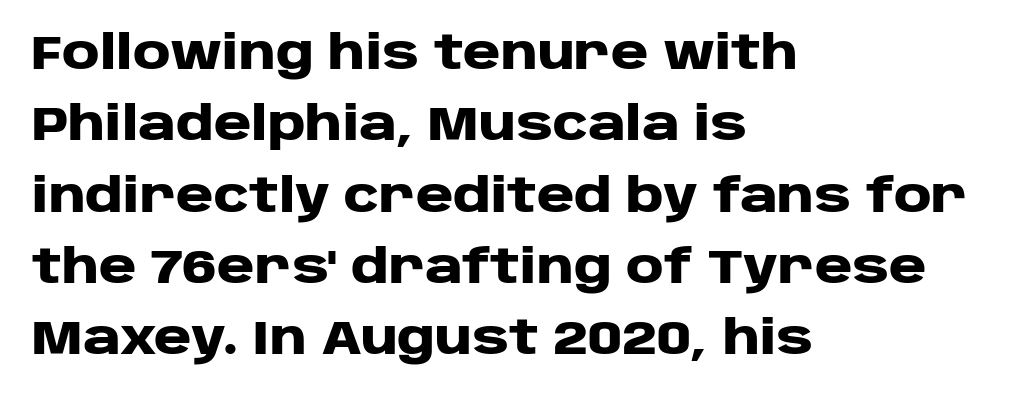
The image shows 46 px heavy, wide sans-serif type, upright; set left-aligned, normal line spacing (1.55x), normal letter spacing, not underlined; low stroke contrast and a large x-height.
